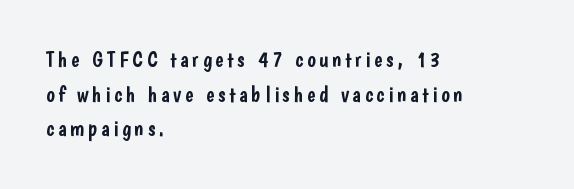
Q: Is the text italic (slanted)? A: No, it is upright.
Q: Is the text underlined? A: No.
Q: How is the paragraph aligned? A: Left-aligned.
Q: Is the spacing between lines tight, normal or loose? A: Normal.
